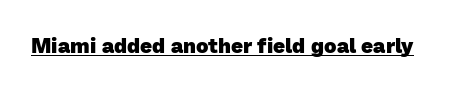
Q: Is the text bold? A: Yes.
Q: Is the text underlined? A: Yes.
Q: Is the spacing between letters normal or unusually wide? A: Normal.
